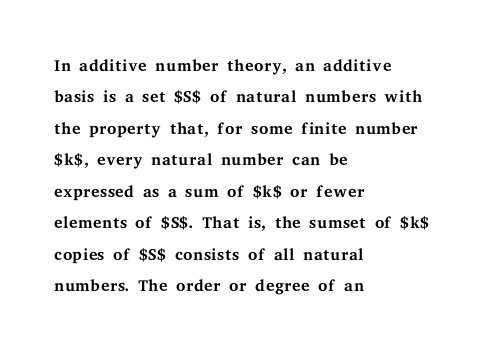
Q: Is the text bold? A: No.
Q: Is the text italic (slanted)? A: No, it is upright.
Q: Is the text underlined? A: No.
Q: How is the paragraph aligned? A: Left-aligned.
Q: Is the spacing between letters normal or unusually wide? A: Normal.
Q: Is the spacing between lines tight, normal or loose? A: Normal.
